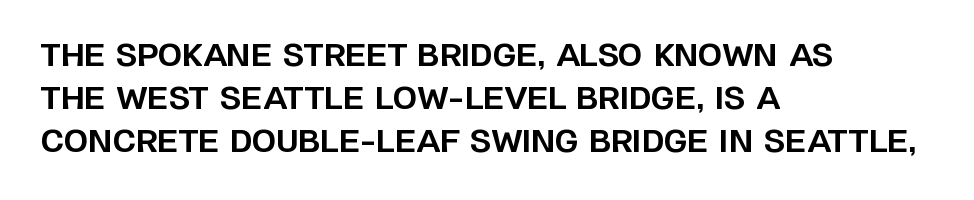
Q: Is the text bold? A: Yes.
Q: Is the text italic (slanted)? A: No, it is upright.
Q: Is the typeface a serif or a sans-serif typeface? A: Sans-serif.
Q: Is the text underlined? A: No.
Q: How is the paragraph aligned? A: Left-aligned.
Q: Is the spacing between letters normal or unusually wide? A: Normal.
Q: Is the spacing between lines tight, normal or loose? A: Normal.
Q: Width (condensed, normal, or wide)? A: Normal.
Q: Stroke contrast? A: Low.
Q: x-height? A: Large.
Q: Monospaced? A: No.
